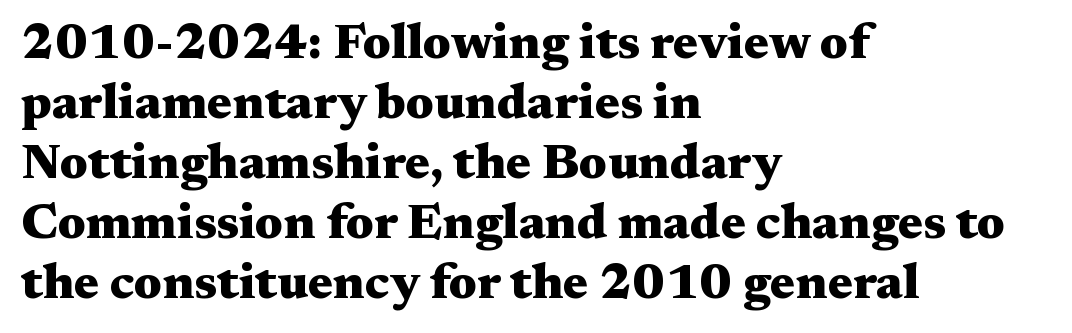
The ragged edge is on the right, which tells us the setting is flush left. Is the letter spacing exaggerated? No — it looks like the ordinary default. You'd pick this weight for a headline — it's a proper bold. Spacing verdict: proportional, widths tailored to each character. Descender tails drop into unmarked territory.
